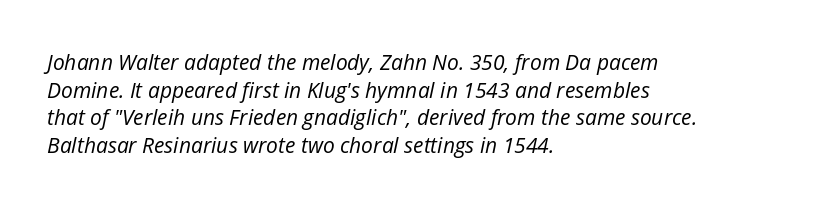
The paragraph shown leans on its left margin. Look at the tracking — it's just the regular setting, nothing added. Weight: not bold — regular or lighter. These lines were composed using italics.
